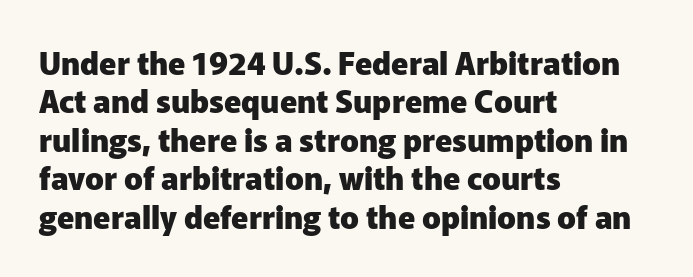
This sample is left-justified, so line endings fall wherever the words run out. Each row of text sits above clean, open space. Words appear dense and cohesive because spacing is normal. These words are printed bold, with thick strokes throughout. Italic: no, the glyphs are upright roman. To sum up the face: it is a sans, with no serifs.
